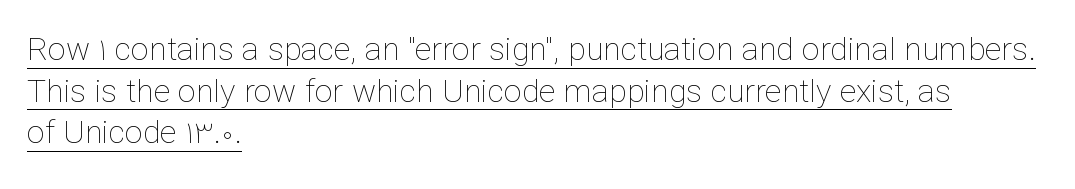
Beneath each row of characters lies a ruled line. These glyphs show unthickened strokes, regular width or finer. Varying glyph widths throughout — classic text-font behaviour. Caption: standard tracking, unaltered. Compared with typical paragraphs, the rows here are spaced about the same. This is the regular roman posture of the typeface.
